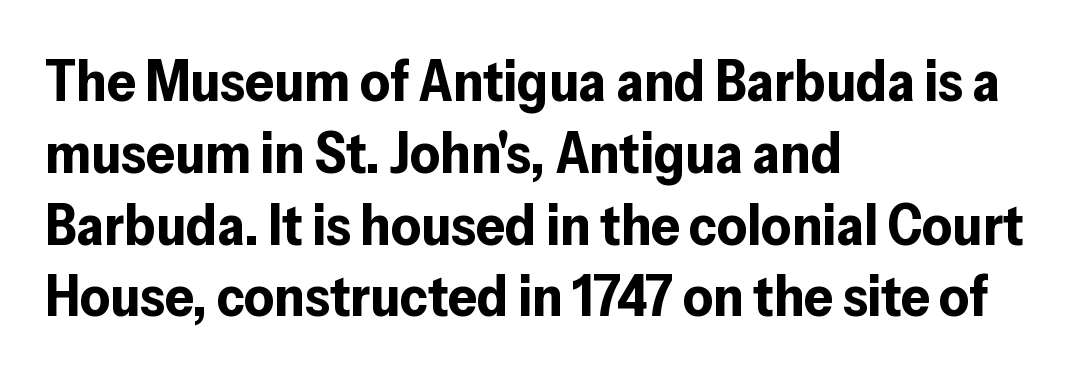
The image shows 57 px bold sans-serif type, upright; set left-aligned, normal line spacing (1.26x), normal letter spacing, not underlined; low stroke contrast and a medium x-height.
